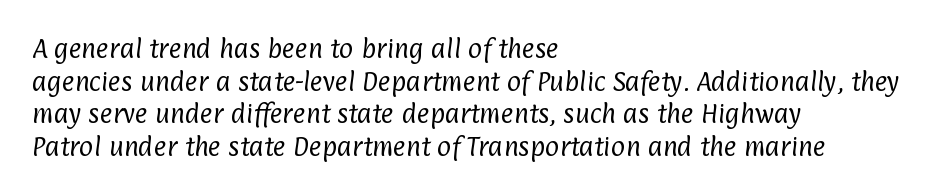
The image shows 22 px text type; set left-aligned, normal line spacing (1.48x), normal letter spacing, not underlined.
